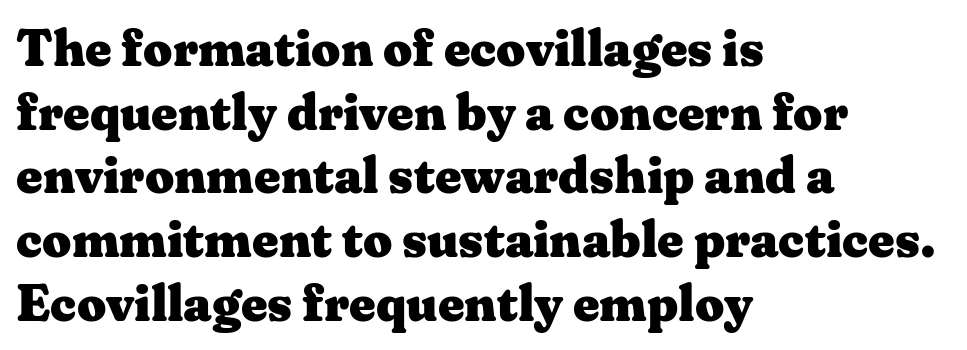
Leading matches the norm, producing a regular column. Do the characters align in a grid? No, the font is proportional. Does the copy run flush right? No — it runs flush left. This sample uses plain, unmodified letter spacing. The axis of the letterforms is exactly vertical. Each letter's strokes conclude with small projecting serifs.
